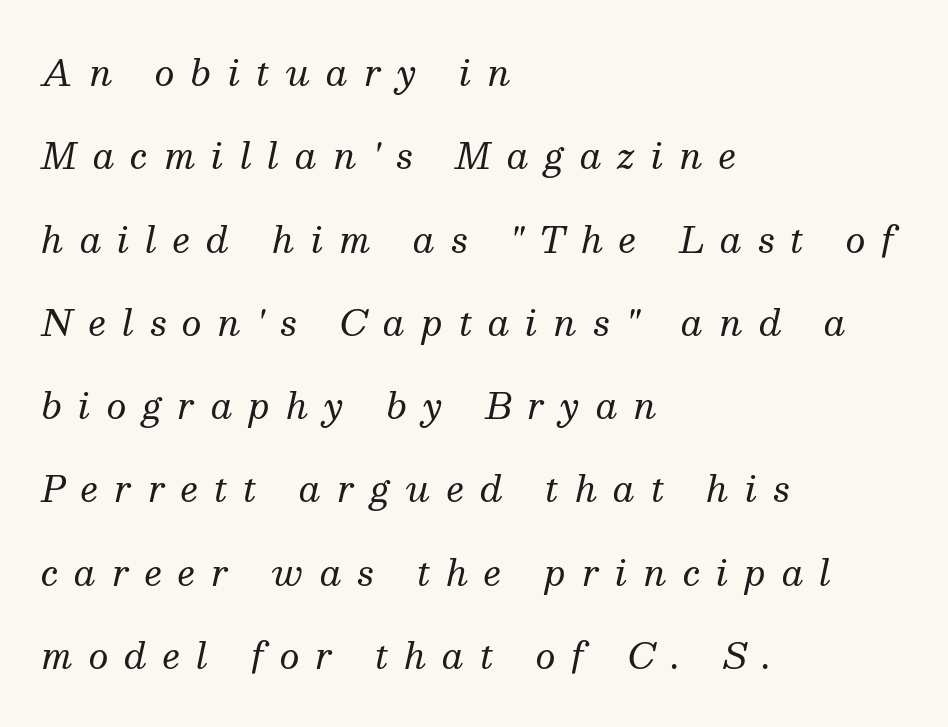
These lines were composed using italics. Think of a printed novel: that variable character pitch is what you see here. Descender tails drop into unmarked territory. These lines stack with their left ends in a neat column.
